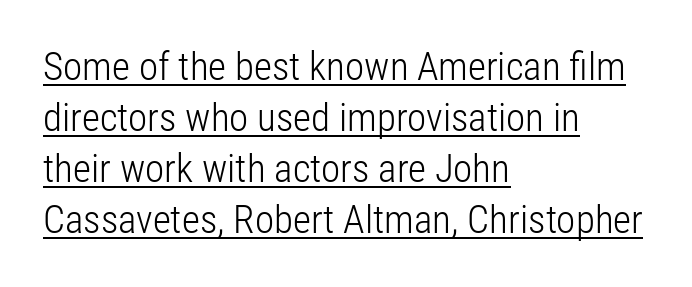
The image shows 39 px light, condensed sans-serif type, upright; set left-aligned, normal line spacing (1.31x), normal letter spacing, underlined; low stroke contrast and a medium x-height.
